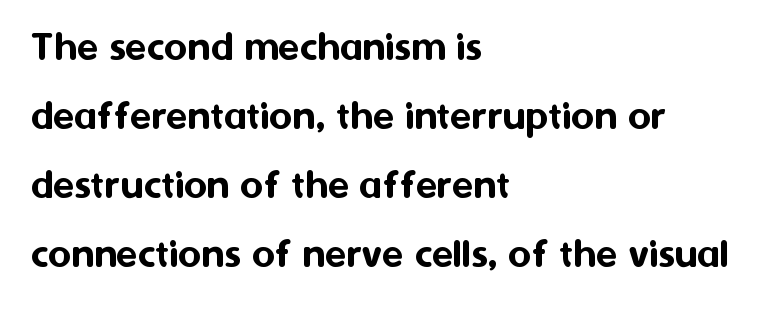
Does the lettering tilt? It doesn't — this is upright. The face used here is rendered with its standard letterfit. Any mark beneath the type? The region is blank. Do the characters align in a grid? No, the font is proportional. No feet cap the strokes, marking this as sans-serif type.
